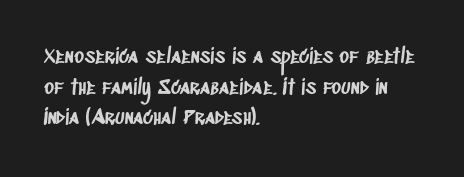
{"underline": "no", "align": "left", "line_spacing": "normal", "line_spacing_ratio": 1.46, "letter_spacing": "normal", "letter_spacing_em": 0.0, "glyph_px": 21}
